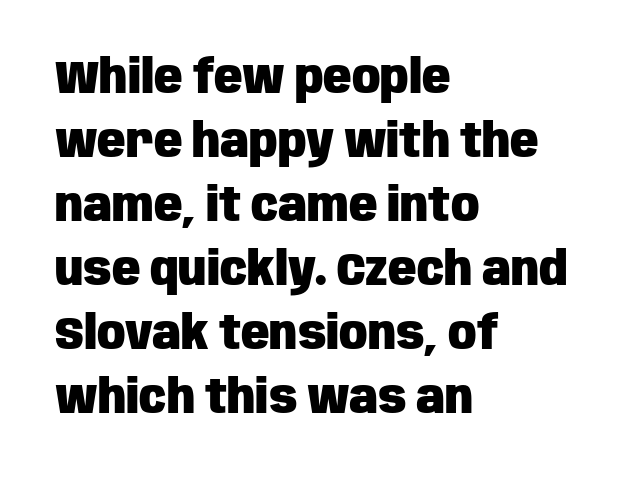
Q: Is the text bold? A: Yes.
Q: Is the text italic (slanted)? A: No, it is upright.
Q: Is the typeface a serif or a sans-serif typeface? A: Sans-serif.
Q: Is the text underlined? A: No.
Q: How is the paragraph aligned? A: Left-aligned.
Q: Is the spacing between letters normal or unusually wide? A: Normal.
Q: Is the spacing between lines tight, normal or loose? A: Normal.
Q: Width (condensed, normal, or wide)? A: Condensed.
Q: Stroke contrast? A: Low.
Q: x-height? A: Large.
Q: Monospaced? A: No.
